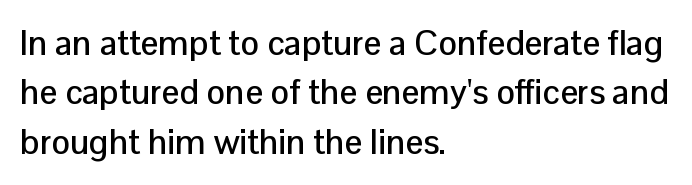
Plain, unruled lines of type. Proportional: the letters do not fall into vertical columns. The typography opts for an upright posture over an oblique one. These lines keep a tight, regular rhythm from letter to letter.
